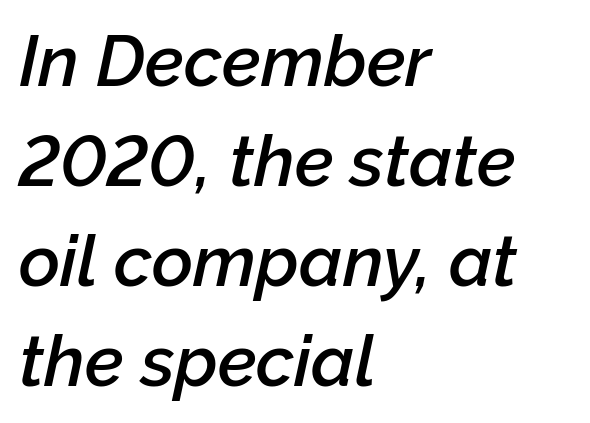
The image shows 71 px semibold type, italic (leaning right); set left-aligned, normal line spacing (1.41x), normal letter spacing, not underlined; low stroke contrast and a medium x-height.
